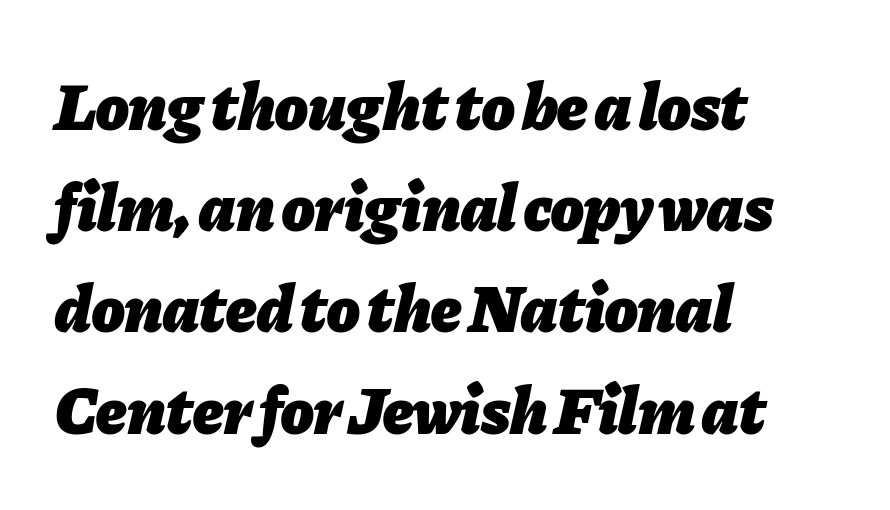
Spacing verdict: proportional, widths tailored to each character. Quick note: italic. Thick stems and heavy bowls — unmistakably bold. Default kerning and tracking; the words read as compact shapes.
